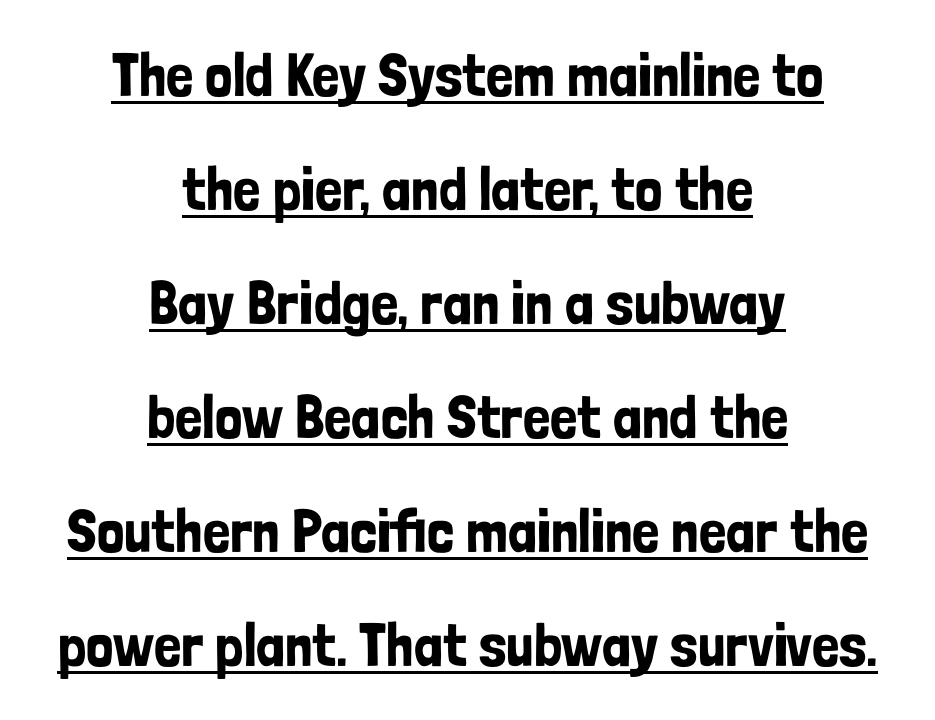
The image shows 61 px condensed sans-serif type, upright; set centered, line spacing 1.87x, normal letter spacing, underlined; low stroke contrast and a medium x-height.
